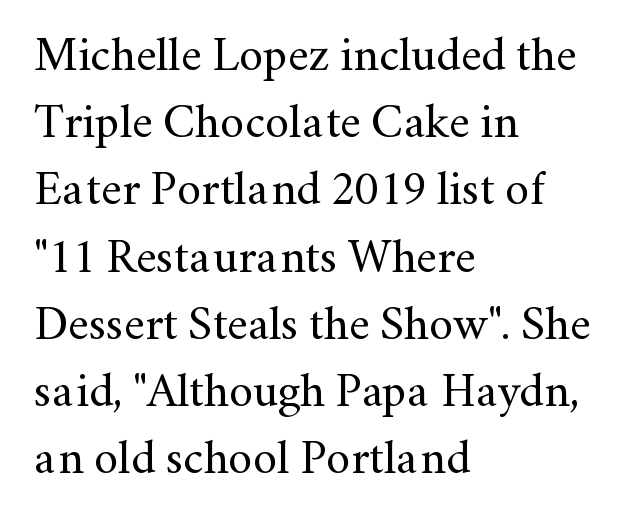
If you measured baseline to baseline, you'd find a middling distance. These lines are set flush left with a ragged right edge. No extra tracking has been applied to these lines. Quick note: underline off.
